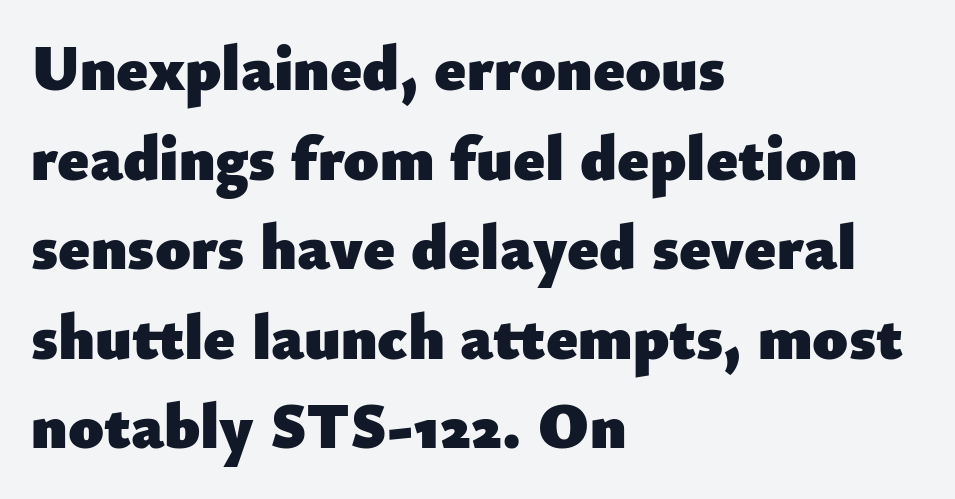
Q: Is the text bold? A: Yes.
Q: Is the text italic (slanted)? A: No, it is upright.
Q: Is the typeface a serif or a sans-serif typeface? A: Sans-serif.
Q: Is the text underlined? A: No.
Q: How is the paragraph aligned? A: Left-aligned.
Q: Is the spacing between letters normal or unusually wide? A: Normal.
Q: Is the spacing between lines tight, normal or loose? A: Normal.
Q: Width (condensed, normal, or wide)? A: Normal.
Q: Stroke contrast? A: Low.
Q: x-height? A: Small.
Q: Monospaced? A: No.
